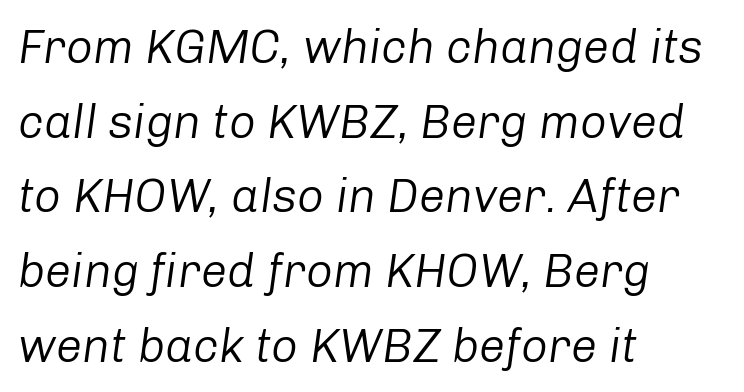
The image shows 47 px regular-weight type, italic (leaning right); set left-aligned, normal line spacing (1.59x), normal letter spacing, not underlined; low stroke contrast and a medium x-height.
